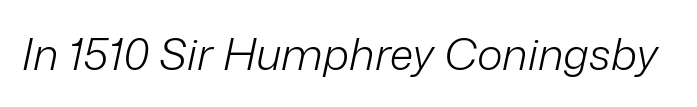
Rendered with sloped, italic letterforms. A clean baseline with only descenders dipping below it. Unbolded letterforms with no extra heft. Tracking here is standard; glyphs follow each other at the usual distance.
